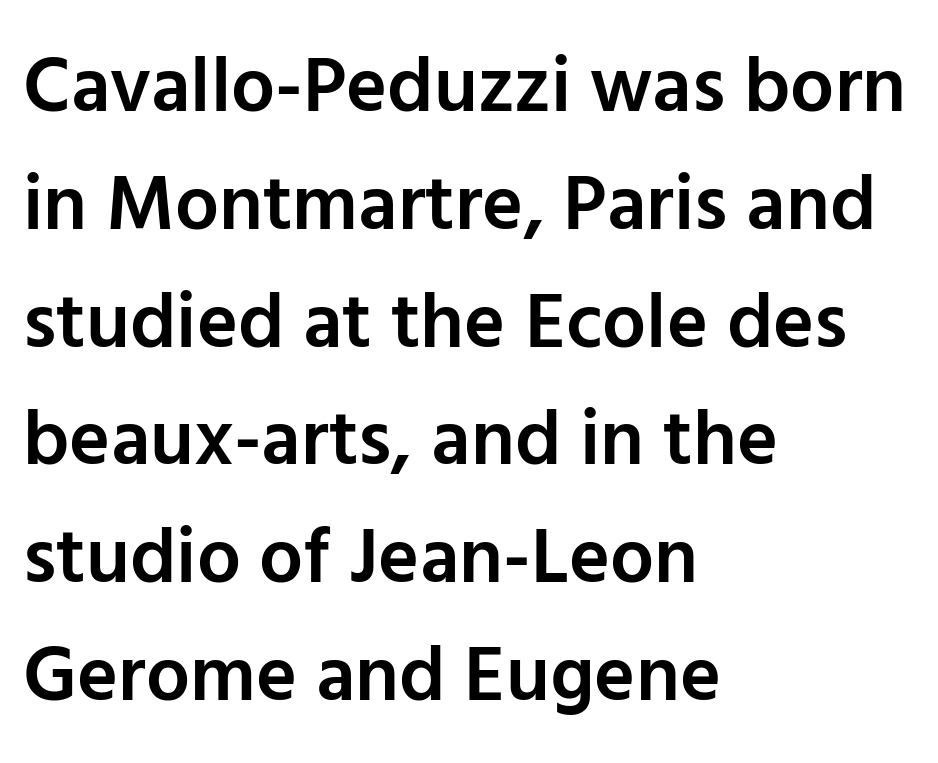
Q: Is the text bold? A: Semi-bold.
Q: Is the text italic (slanted)? A: No, it is upright.
Q: Is the typeface a serif or a sans-serif typeface? A: Sans-serif.
Q: Is the text underlined? A: No.
Q: How is the paragraph aligned? A: Left-aligned.
Q: Is the spacing between letters normal or unusually wide? A: Normal.
Q: Is the spacing between lines tight, normal or loose? A: Normal.
Q: Width (condensed, normal, or wide)? A: Normal.
Q: Stroke contrast? A: Low.
Q: x-height? A: Medium.
Q: Monospaced? A: No.
